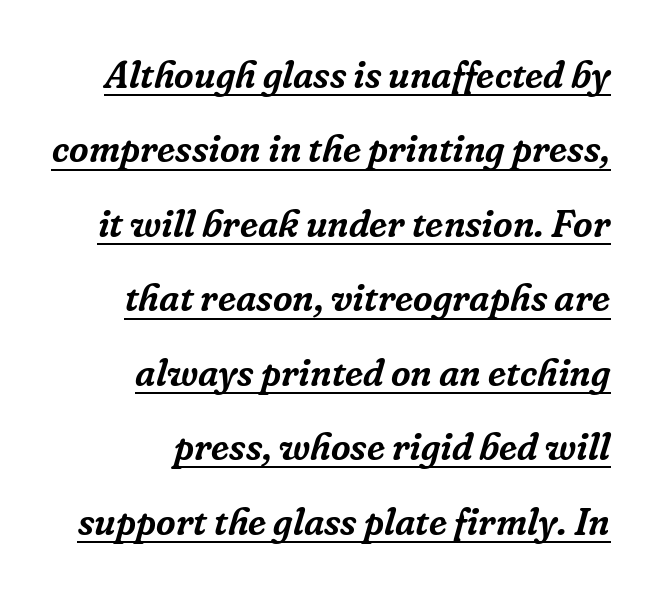
{"serif": "yes", "italic": "yes", "lean": "right", "slant_degrees": 16, "width": "normal", "stroke_contrast": "low", "x_height": "medium", "monospaced": "no", "underline": "yes", "align": "right", "line_spacing": "loose", "line_spacing_ratio": 1.96, "letter_spacing": "normal", "letter_spacing_em": 0.0, "glyph_px": 38}
